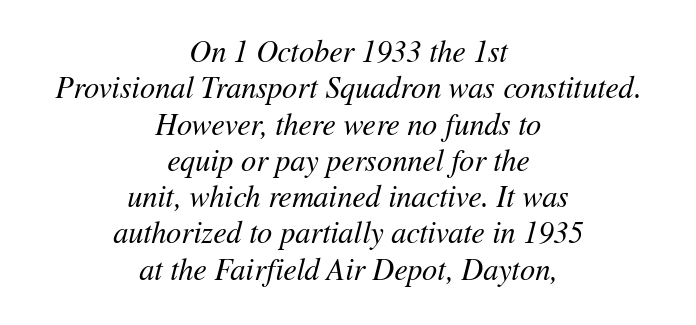
{"italic": "yes", "lean": "right", "slant_degrees": 11, "bold": "no", "weight": "regular", "width": "normal", "stroke_contrast": "medium", "x_height": "medium", "monospaced": "no", "underline": "no", "align": "center", "line_spacing_ratio": 1.21, "letter_spacing": "normal", "letter_spacing_em": 0.0, "glyph_px": 30}
